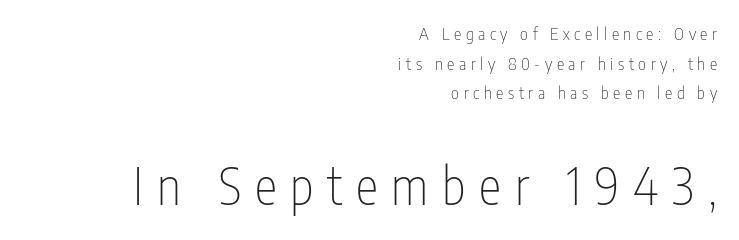
Q: Is the text bold? A: No.
Q: Is the text italic (slanted)? A: No, it is upright.
Q: Is the typeface a serif or a sans-serif typeface? A: Sans-serif.
Q: Is the text underlined? A: No.
Q: How is the paragraph aligned? A: Right-aligned.
Q: Is the spacing between letters normal or unusually wide? A: Unusually wide.
Q: Which block of text is set in a larger size, the first (top) or the second (bottom)? A: The second (bottom) one.
Q: Width (condensed, normal, or wide)? A: Condensed.
Q: Stroke contrast? A: Low.
Q: x-height? A: Medium.
Q: Monospaced? A: No.
